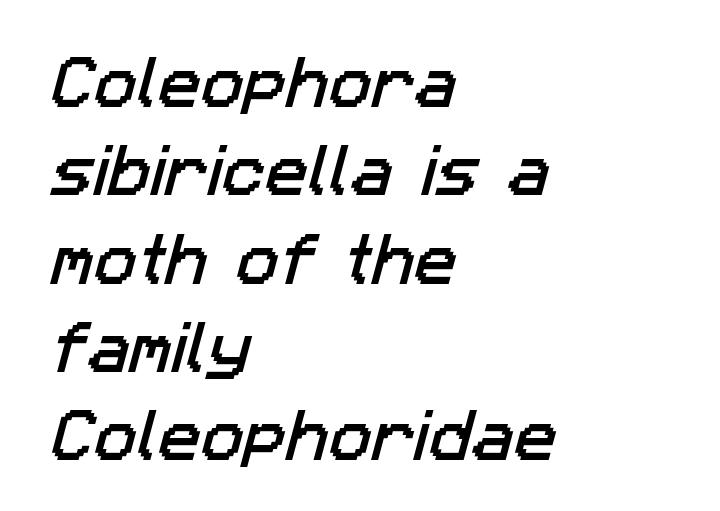
{"serif": "no", "width": "normal", "stroke_contrast": "low", "x_height": "medium", "monospaced": "no", "underline": "no", "align": "left", "line_spacing": "normal", "line_spacing_ratio": 1.55, "letter_spacing": "normal", "letter_spacing_em": 0.0, "glyph_px": 57}
